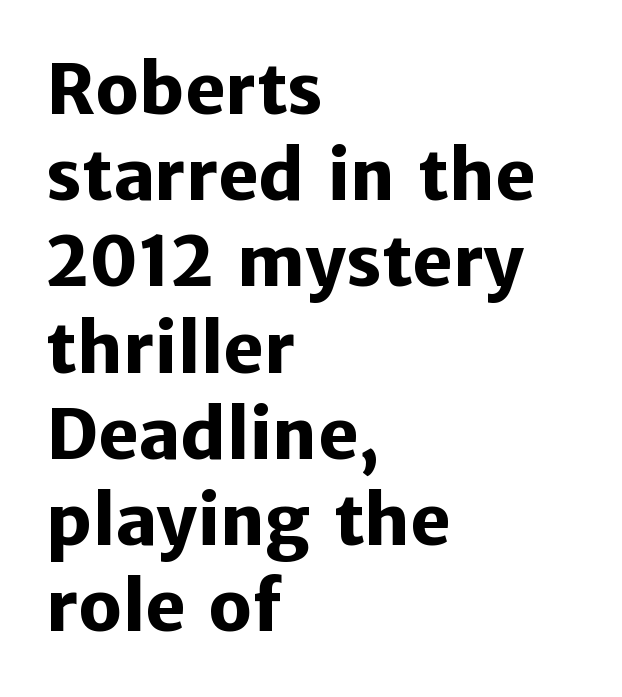
Q: Is the text bold? A: Yes.
Q: Is the text italic (slanted)? A: No, it is upright.
Q: Is the typeface a serif or a sans-serif typeface? A: Sans-serif.
Q: Is the text underlined? A: No.
Q: How is the paragraph aligned? A: Left-aligned.
Q: Is the spacing between letters normal or unusually wide? A: Normal.
Q: Is the spacing between lines tight, normal or loose? A: Normal.
Q: Width (condensed, normal, or wide)? A: Normal.
Q: Stroke contrast? A: Low.
Q: x-height? A: Medium.
Q: Monospaced? A: No.
